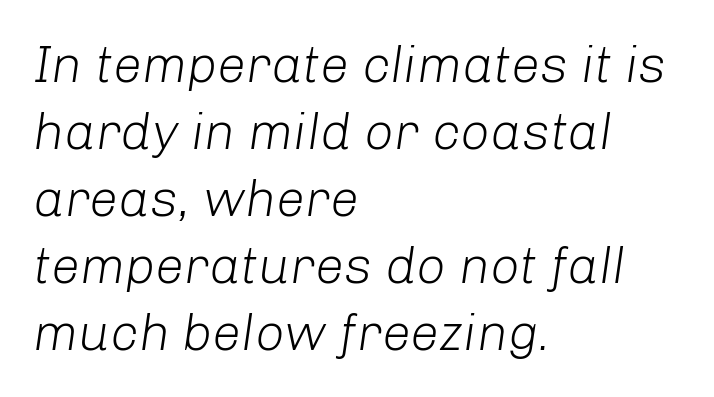
The image shows 52 px light type, italic (leaning right); set left-aligned, normal line spacing (1.29x), normal letter spacing, not underlined; low stroke contrast and a medium x-height.
